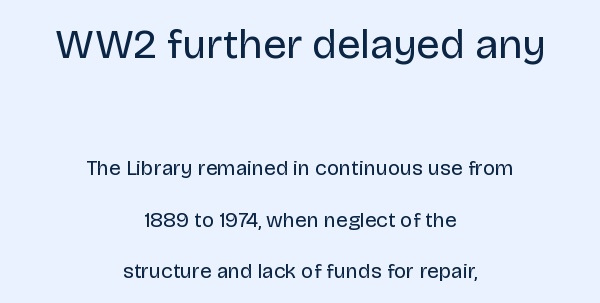
The image shows 42 px regular-weight sans-serif type, upright; set centered, loose line spacing (2.46x), normal letter spacing, not underlined; the first (top) block is 2.0x larger; low stroke contrast and a large x-height.
